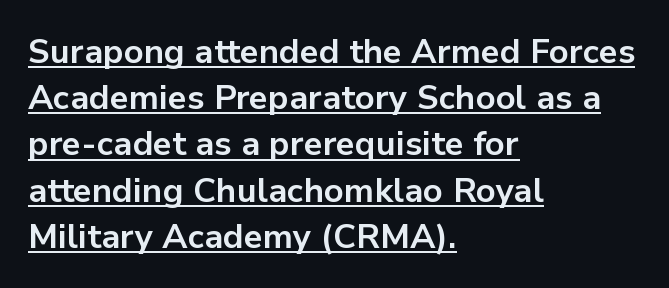
The image shows 34 px bold sans-serif type, upright; set left-aligned, normal line spacing (1.36x), normal letter spacing, underlined; low stroke contrast and a medium x-height.
